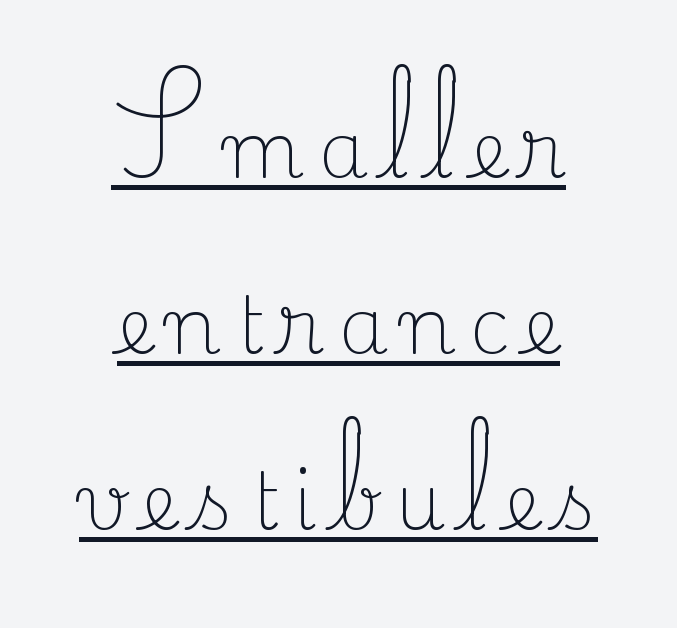
The image shows 79 px light serif type, upright; set centered, loose line spacing (2.23x), underlined; low stroke contrast and a small x-height.
